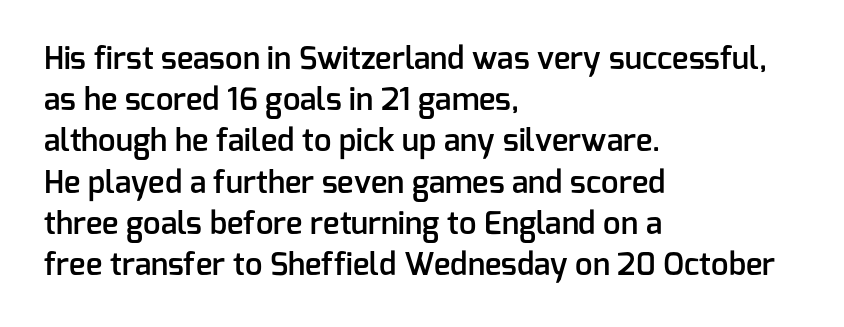
A typesetter would call this proportional, since set widths differ per character. The glyphs are unaccompanied by any horizontal stroke below them. This rendering uses left alignment, leaving the right contour irregular. This is the in-between weight designers call semibold or demi. Is there much room between lines? A standard amount, neither cramped nor airy. This sample uses an upright cut, with every glyph sitting square on the baseline.
